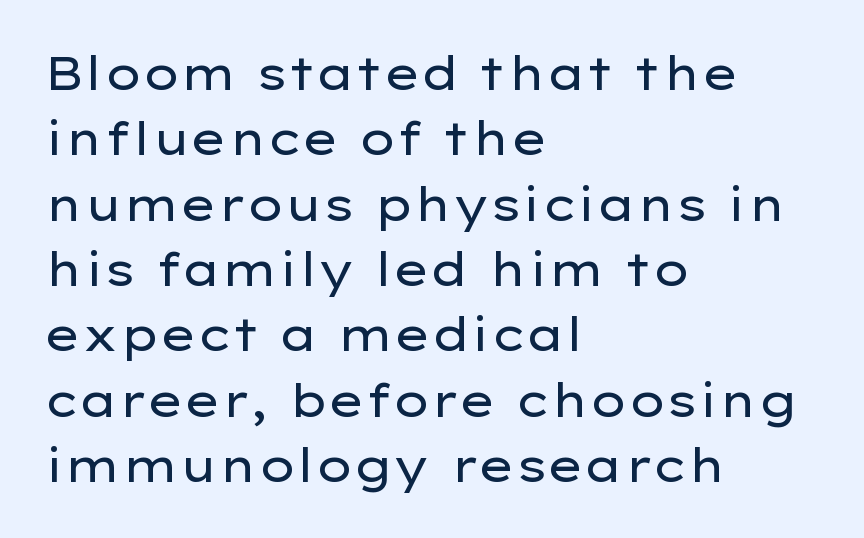
Vertical stems look standard width or narrower in stroke. Each letter keeps its own natural width here, so spacing adapts to shape. This sample uses plain, unmodified letter spacing. Every row of glyphs begins at an identical x-position on the left. Check where the strokes stop: nothing finishes them off — pure sans. Regular leading.
